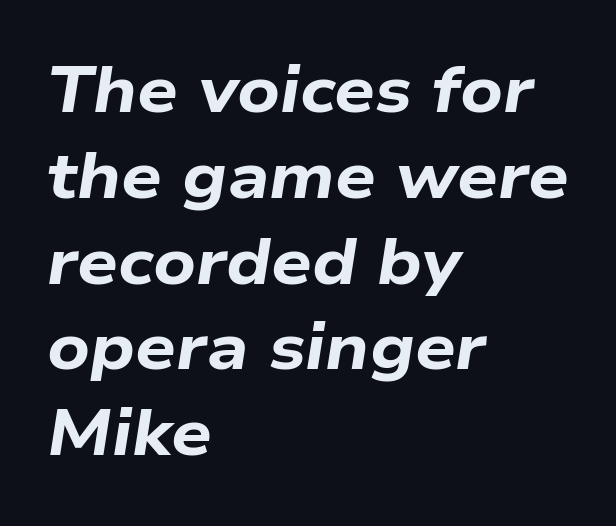
Q: Is the text bold? A: Yes.
Q: Is the text italic (slanted)? A: Yes, it leans right by about 9 degrees.
Q: Is the text underlined? A: No.
Q: How is the paragraph aligned? A: Left-aligned.
Q: Is the spacing between letters normal or unusually wide? A: Normal.
Q: Is the spacing between lines tight, normal or loose? A: Normal.
Q: Width (condensed, normal, or wide)? A: Wide.
Q: Stroke contrast? A: Low.
Q: x-height? A: Medium.
Q: Monospaced? A: No.
